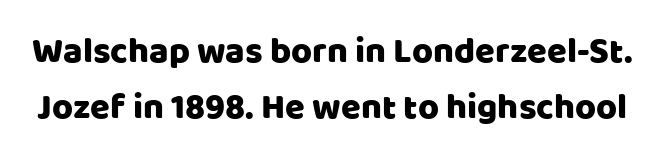
The image shows 36 px sans-serif type, upright; set normal line spacing (1.55x), normal letter spacing, not underlined; low stroke contrast and a large x-height.
